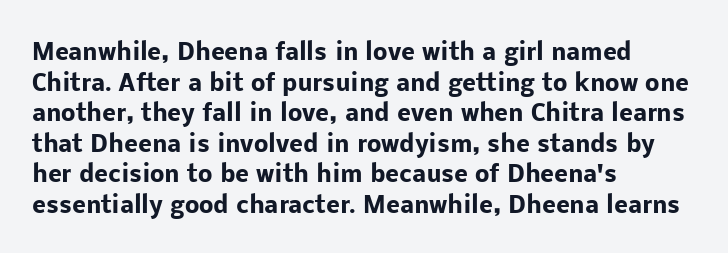
Nobody touched the tracking dial on this one. Heft: maximum for text — a bold. The rendering anchors every line to the left-hand side. The line-height multiplier appears to be the usual default.
